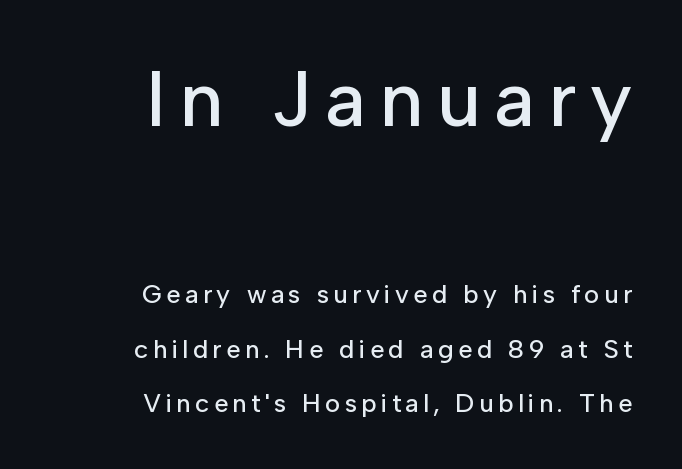
Q: Is the text italic (slanted)? A: No, it is upright.
Q: Is the typeface a serif or a sans-serif typeface? A: Sans-serif.
Q: Is the text underlined? A: No.
Q: How is the paragraph aligned? A: Right-aligned.
Q: Is the spacing between lines tight, normal or loose? A: Loose.
Q: Which block of text is set in a larger size, the first (top) or the second (bottom)? A: The first (top) one.
Q: Width (condensed, normal, or wide)? A: Normal.
Q: Stroke contrast? A: Low.
Q: x-height? A: Medium.
Q: Monospaced? A: No.
